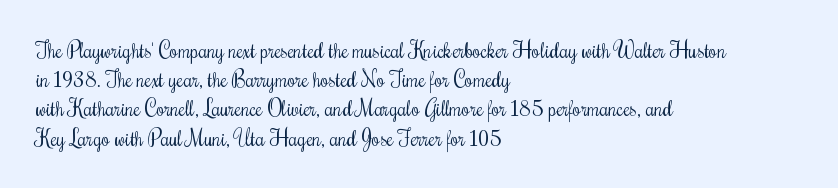
Tracking here is standard; glyphs follow each other at the usual distance. Heft: none added — not bold. These lines are set flush left with a ragged right edge. Has an underline been added? It has not.
